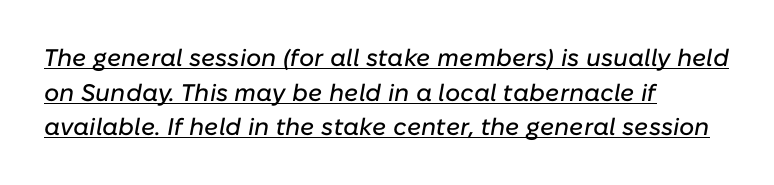
Q: Is the text italic (slanted)? A: Yes, it leans right by about 10 degrees.
Q: Is the text underlined? A: Yes.
Q: How is the paragraph aligned? A: Left-aligned.
Q: Is the spacing between letters normal or unusually wide? A: Normal.
Q: Is the spacing between lines tight, normal or loose? A: Normal.
